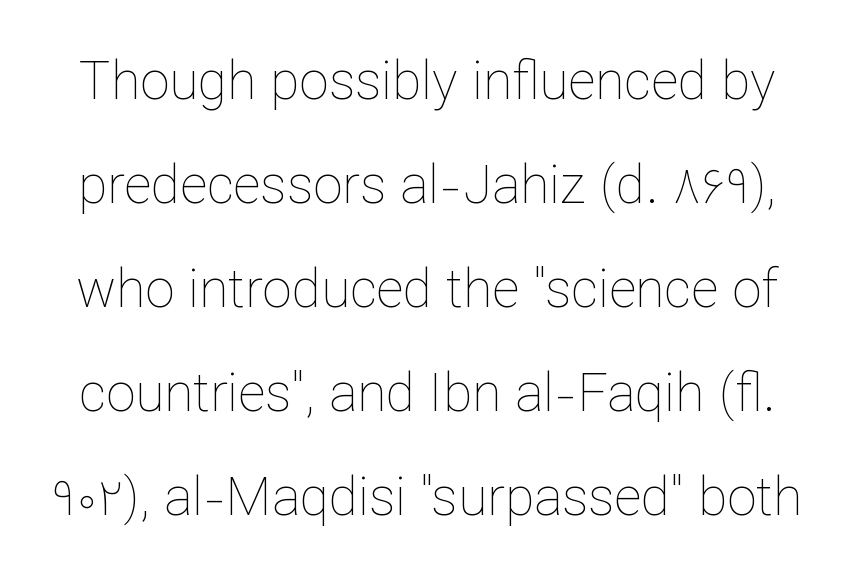
Heft: none added — not bold. Regarding leading, the lines here are spaced well apart. Ordinary non-slanted type is in use. Character widths vary here, with narrow letters taking less room than wide ones. Between one letter and the next there's only the usual sliver of space. The foot of each line stays bare and open.
